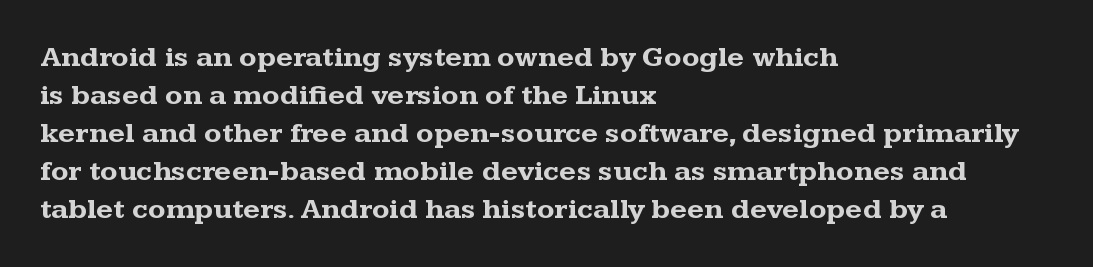
Q: Is the text bold? A: Yes.
Q: Is the text italic (slanted)? A: No, it is upright.
Q: Is the typeface a serif or a sans-serif typeface? A: Serif.
Q: Is the text underlined? A: No.
Q: How is the paragraph aligned? A: Left-aligned.
Q: Is the spacing between letters normal or unusually wide? A: Normal.
Q: Is the spacing between lines tight, normal or loose? A: Normal.
Q: Width (condensed, normal, or wide)? A: Wide.
Q: Stroke contrast? A: Medium.
Q: x-height? A: Medium.
Q: Monospaced? A: No.
